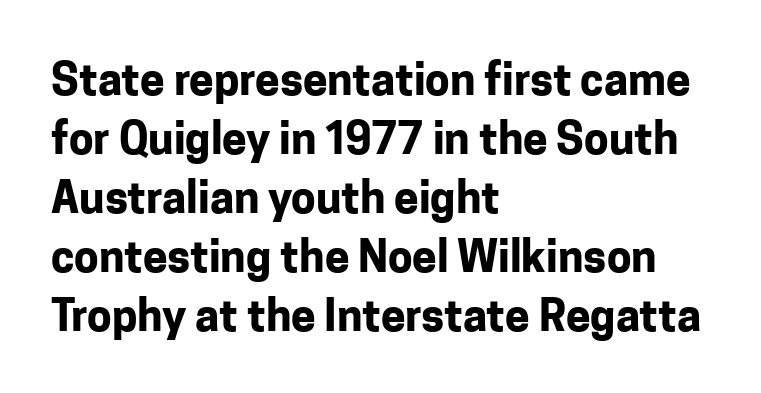
{"serif": "no", "italic": "no", "bold": "yes", "weight": "bold", "width": "normal", "stroke_contrast": "low", "x_height": "medium", "monospaced": "no", "underline": "no", "align": "left", "line_spacing": "normal", "line_spacing_ratio": 1.34, "letter_spacing": "normal", "letter_spacing_em": 0.0, "glyph_px": 44}
